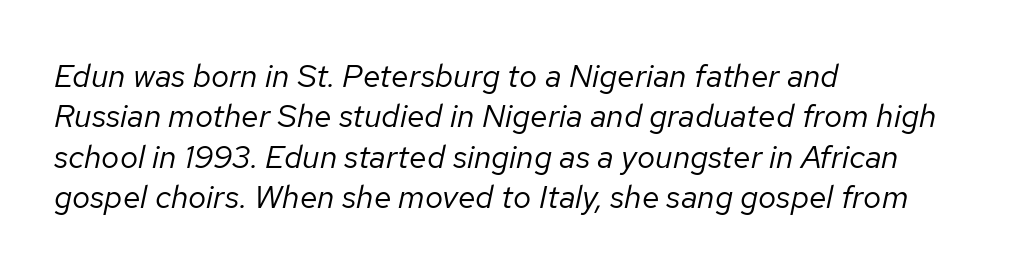
Q: Is the text bold? A: No.
Q: Is the text italic (slanted)? A: Yes, it leans right by about 12 degrees.
Q: Is the text underlined? A: No.
Q: How is the paragraph aligned? A: Left-aligned.
Q: Is the spacing between letters normal or unusually wide? A: Normal.
Q: Is the spacing between lines tight, normal or loose? A: Normal.
Q: Width (condensed, normal, or wide)? A: Normal.
Q: Stroke contrast? A: Low.
Q: x-height? A: Medium.
Q: Monospaced? A: No.
